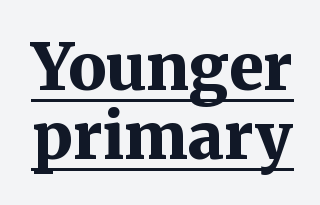
Little horizontal feet cap the strokes, marking this as serif type. The typesetter has applied underlining to the passage shown. Does the leading feel generous? Not at all — it's pinched. Does the lettering tilt? It doesn't — this is upright. Inter-character spacing is left at the font's built-in metrics.
